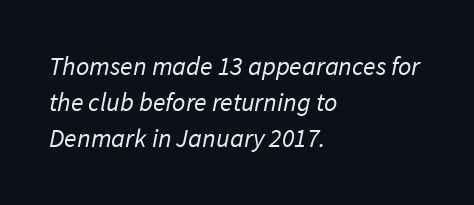
{"bold": "no", "underline": "no", "align": "left", "line_spacing": "normal", "line_spacing_ratio": 1.39, "letter_spacing": "normal", "letter_spacing_em": 0.0, "glyph_px": 26}
